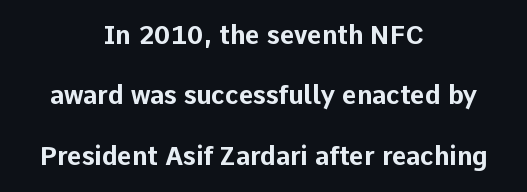
Compared with an ordinary text face, these strokes are far heavier — a full bold. Alignment: centered. The zone under the glyphs is completely vacant. Nope, not italic — everything's standing straight.
